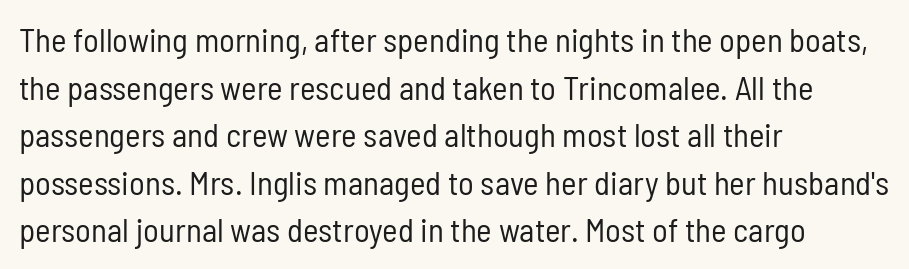
The image shows 33 px regular-weight, condensed sans-serif type, upright; set left-aligned, normal line spacing (1.44x), normal letter spacing, not underlined; low stroke contrast and a medium x-height.
